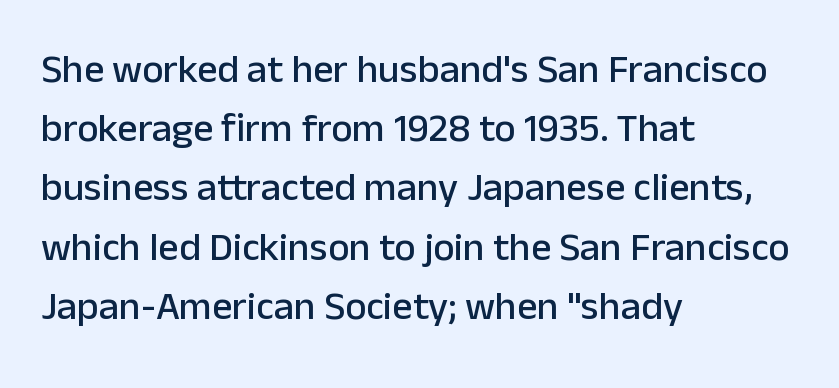
Looks like regular typesetting: each glyph gets only the width it needs. The font's upright variant was chosen for this text. In CSS terms this would be text-align: left. In terms of letterform style, serifs are entirely absent.
